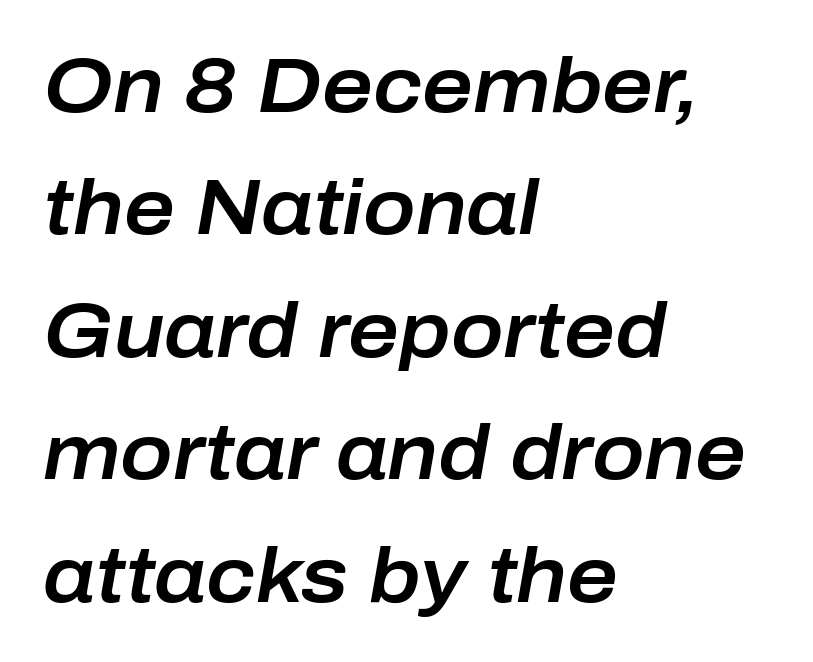
Posture: slanted. Short note: letters normally spaced. Honestly, there is no underline to notice here at all. The compositor pushed each line to the left boundary. Honestly, the row spacing looks completely unremarkable. Each letter keeps its own natural width here, so spacing adapts to shape.
